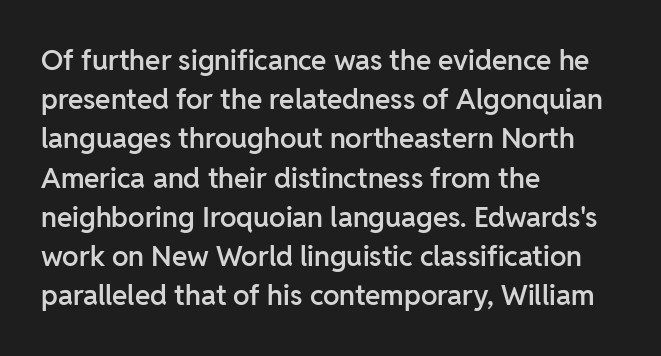
Q: Is the text bold? A: Semi-bold.
Q: Is the text italic (slanted)? A: No, it is upright.
Q: Is the typeface a serif or a sans-serif typeface? A: Sans-serif.
Q: Is the text underlined? A: No.
Q: How is the paragraph aligned? A: Left-aligned.
Q: Is the spacing between letters normal or unusually wide? A: Normal.
Q: Is the spacing between lines tight, normal or loose? A: Normal.
Q: Width (condensed, normal, or wide)? A: Normal.
Q: Stroke contrast? A: Low.
Q: x-height? A: Medium.
Q: Monospaced? A: No.
